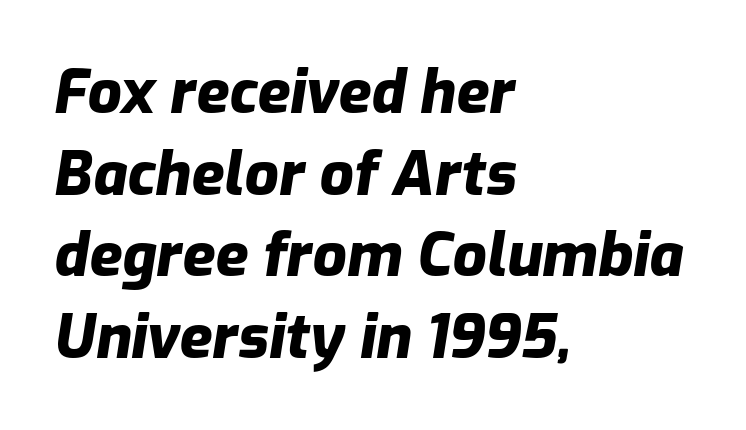
{"italic": "yes", "lean": "right", "slant_degrees": 9, "bold": "yes", "weight": "heavy", "width": "normal", "stroke_contrast": "low", "x_height": "medium", "monospaced": "no", "underline": "no", "align": "left", "line_spacing": "normal", "line_spacing_ratio": 1.36, "letter_spacing": "normal", "letter_spacing_em": 0.0, "glyph_px": 60}
